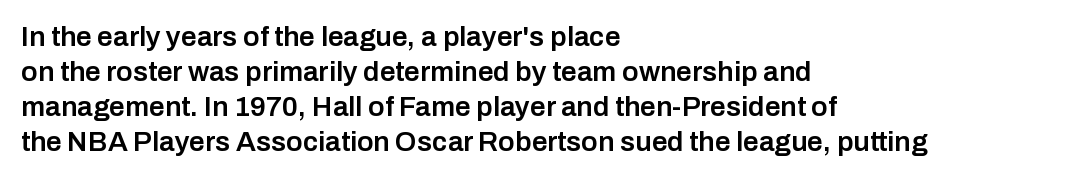
Q: Is the text bold? A: Semi-bold.
Q: Is the text italic (slanted)? A: No, it is upright.
Q: Is the typeface a serif or a sans-serif typeface? A: Sans-serif.
Q: Is the text underlined? A: No.
Q: How is the paragraph aligned? A: Left-aligned.
Q: Is the spacing between letters normal or unusually wide? A: Normal.
Q: Is the spacing between lines tight, normal or loose? A: Normal.
Q: Width (condensed, normal, or wide)? A: Normal.
Q: Stroke contrast? A: Low.
Q: x-height? A: Medium.
Q: Monospaced? A: No.
